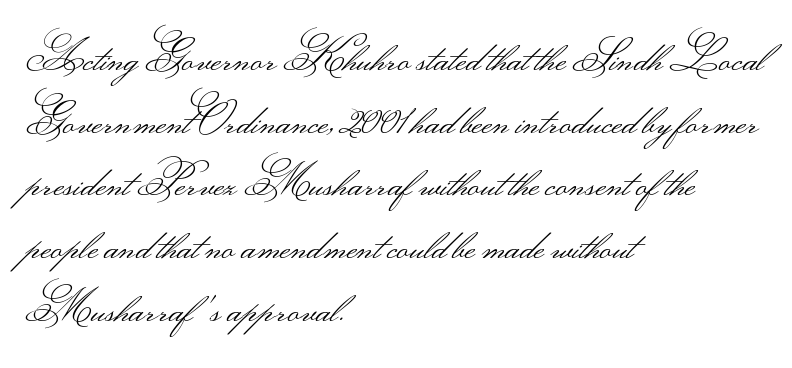
The image shows 41 px light, wide sans-serif type; set left-aligned, normal line spacing (1.53x), normal letter spacing, not underlined; medium stroke contrast.
